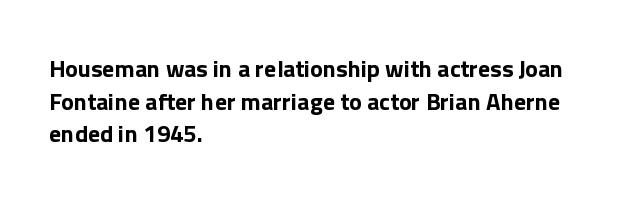
The rendering uses a moderate line-height, typical for paragraphs. The typography opts for an upright posture over an oblique one. Each word holds together tightly as a unit, with standard inter-letter gaps. Left-aligned paragraph, ragged on the right. The sample has been set heavy, in full bold. The string is rendered with underlining switched off.
